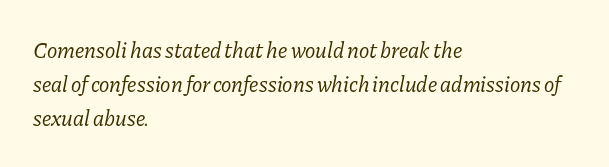
Q: Is the text bold? A: No.
Q: Is the text italic (slanted)? A: Yes, it leans right by about 11 degrees.
Q: Is the text underlined? A: No.
Q: How is the paragraph aligned? A: Left-aligned.
Q: Is the spacing between letters normal or unusually wide? A: Normal.
Q: Is the spacing between lines tight, normal or loose? A: Normal.
